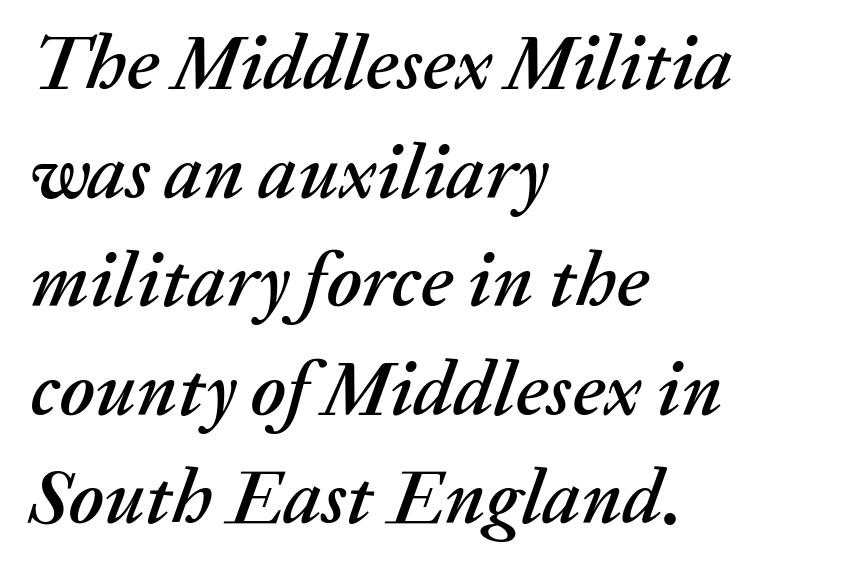
{"italic": "yes", "lean": "right", "slant_degrees": 20, "width": "normal", "stroke_contrast": "medium", "x_height": "medium", "monospaced": "no", "underline": "no", "align": "left", "line_spacing": "normal", "line_spacing_ratio": 1.41, "letter_spacing": "normal", "letter_spacing_em": 0.0, "glyph_px": 77}
